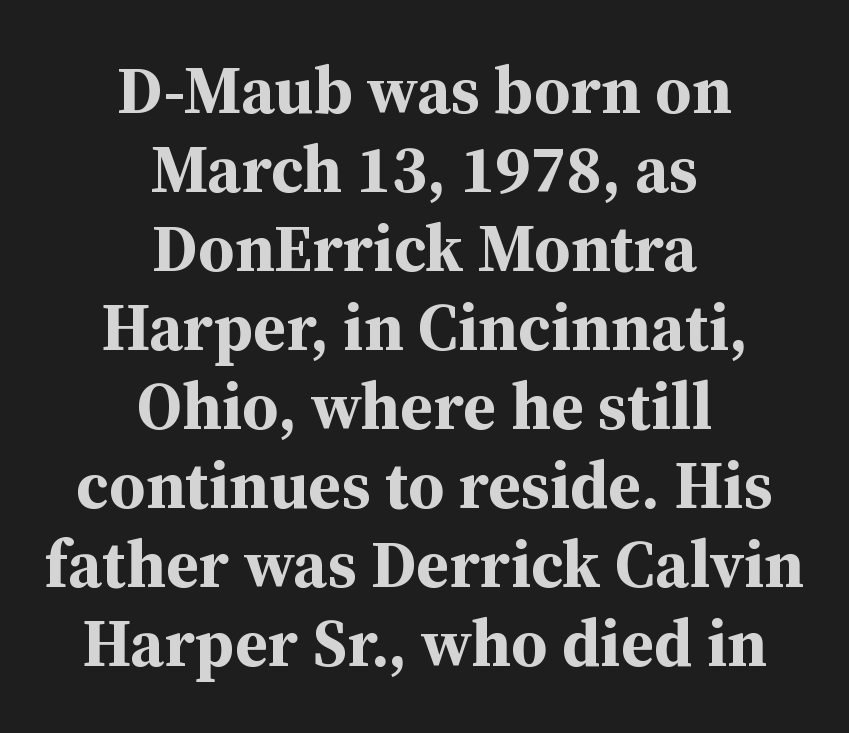
Q: Is the text bold? A: Yes.
Q: Is the text italic (slanted)? A: No, it is upright.
Q: Is the typeface a serif or a sans-serif typeface? A: Serif.
Q: Is the text underlined? A: No.
Q: How is the paragraph aligned? A: Centered.
Q: Is the spacing between letters normal or unusually wide? A: Normal.
Q: Width (condensed, normal, or wide)? A: Normal.
Q: Stroke contrast? A: Medium.
Q: x-height? A: Medium.
Q: Monospaced? A: No.
